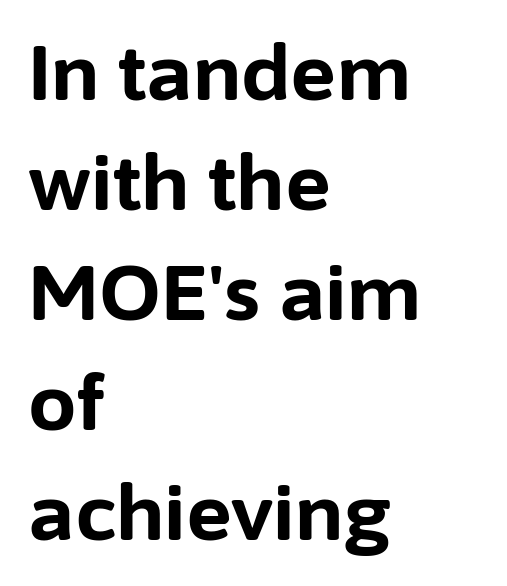
The image shows 77 px bold sans-serif type, upright; set left-aligned, normal line spacing (1.43x), normal letter spacing, not underlined; low stroke contrast and a medium x-height.
